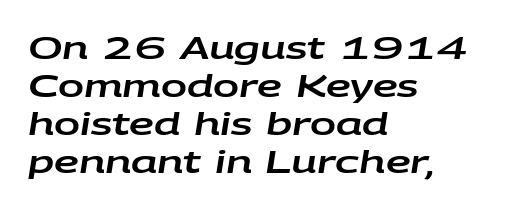
Q: Is the text italic (slanted)? A: Yes, it leans right by about 9 degrees.
Q: Is the text underlined? A: No.
Q: How is the paragraph aligned? A: Left-aligned.
Q: Is the spacing between letters normal or unusually wide? A: Normal.
Q: Width (condensed, normal, or wide)? A: Wide.
Q: Stroke contrast? A: Low.
Q: x-height? A: Large.
Q: Monospaced? A: No.
